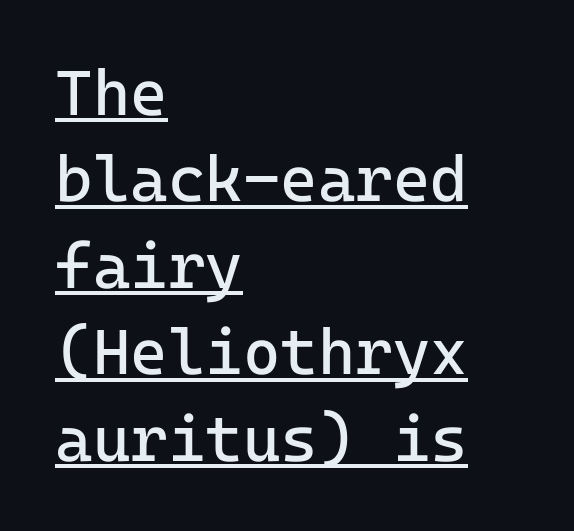
{"serif": "no", "italic": "no", "bold": "no", "weight": "regular", "width": "normal", "stroke_contrast": "low", "x_height": "medium", "underline": "yes", "align": "left", "line_spacing": "normal", "line_spacing_ratio": 1.35, "letter_spacing": "normal", "letter_spacing_em": 0.0, "glyph_px": 64}
